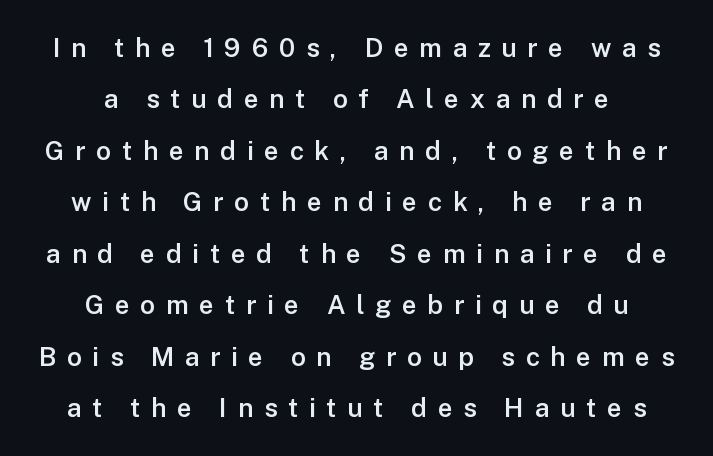
Q: Is the text bold? A: Semi-bold.
Q: Is the text italic (slanted)? A: No, it is upright.
Q: Is the text underlined? A: No.
Q: How is the paragraph aligned? A: Centered.
Q: Is the spacing between letters normal or unusually wide? A: Unusually wide.
Q: Is the spacing between lines tight, normal or loose? A: Loose.
